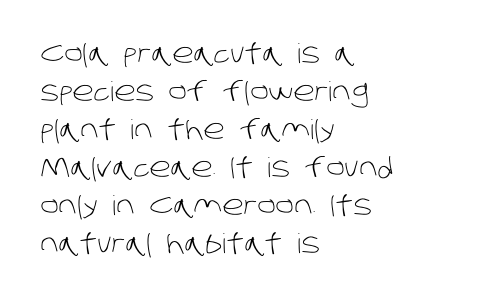
{"bold": "no", "underline": "no", "align": "left", "line_spacing": "normal", "line_spacing_ratio": 1.41, "letter_spacing": "normal", "letter_spacing_em": 0.0, "glyph_px": 27}
